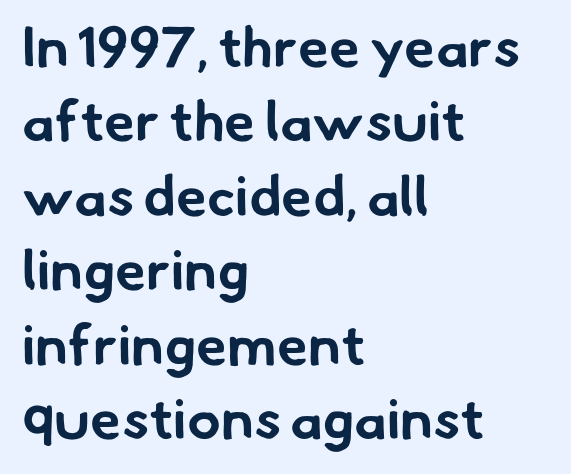
{"serif": "no", "bold": "yes", "weight": "bold", "width": "normal", "stroke_contrast": "low", "x_height": "small", "monospaced": "no", "underline": "no", "align": "left", "line_spacing": "normal", "line_spacing_ratio": 1.33, "letter_spacing": "normal", "letter_spacing_em": 0.0, "glyph_px": 56}
